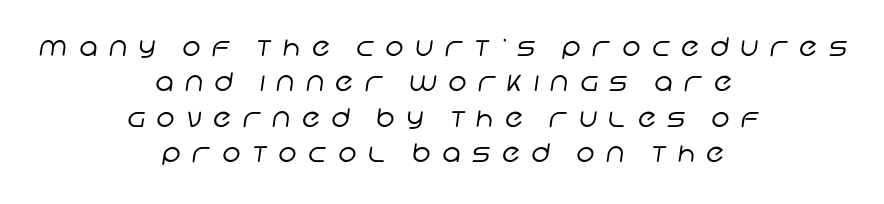
{"bold": "no", "underline": "no", "align": "center", "line_spacing": "normal", "line_spacing_ratio": 1.42, "letter_spacing": "wide", "letter_spacing_em": 0.46, "glyph_px": 25}
